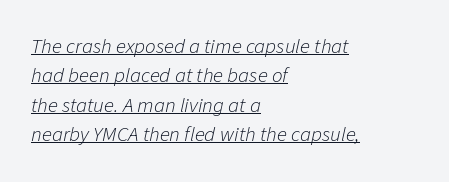
Q: Is the text bold? A: No.
Q: Is the text italic (slanted)? A: Yes, it leans right by about 11 degrees.
Q: Is the text underlined? A: Yes.
Q: How is the paragraph aligned? A: Left-aligned.
Q: Is the spacing between letters normal or unusually wide? A: Normal.
Q: Is the spacing between lines tight, normal or loose? A: Normal.
